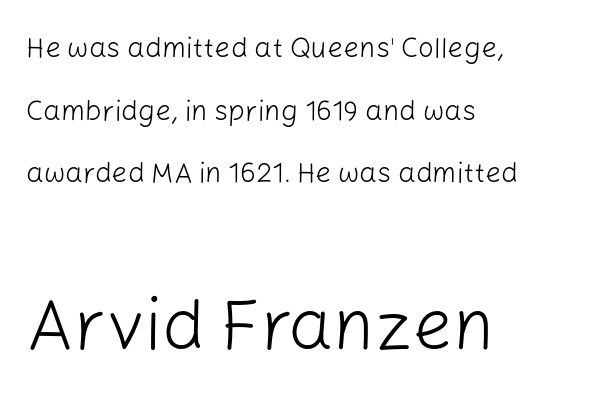
Q: Is the text bold? A: No.
Q: Is the text italic (slanted)? A: No, it is upright.
Q: Is the typeface a serif or a sans-serif typeface? A: Sans-serif.
Q: Is the text underlined? A: No.
Q: How is the paragraph aligned? A: Left-aligned.
Q: Is the spacing between letters normal or unusually wide? A: Normal.
Q: Is the spacing between lines tight, normal or loose? A: Loose.
Q: Which block of text is set in a larger size, the first (top) or the second (bottom)? A: The second (bottom) one.
Q: Width (condensed, normal, or wide)? A: Normal.
Q: Stroke contrast? A: Low.
Q: x-height? A: Medium.
Q: Monospaced? A: No.
